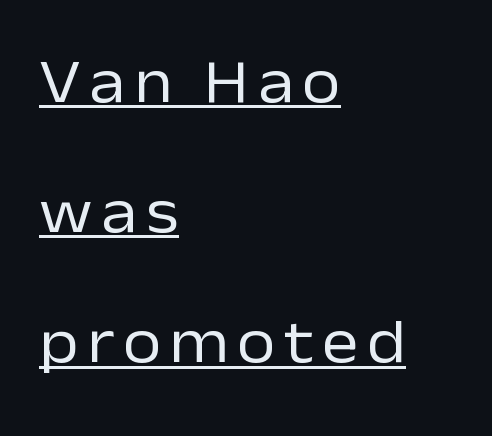
{"serif": "no", "italic": "no", "bold": "no", "weight": "regular", "width": "normal", "stroke_contrast": "low", "x_height": "medium", "monospaced": "no", "underline": "yes", "align": "left", "line_spacing": "loose", "line_spacing_ratio": 2.1, "glyph_px": 62}
